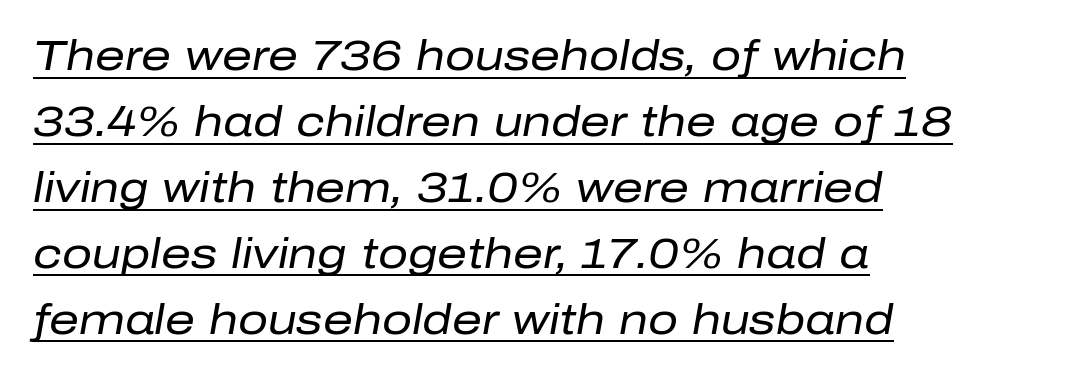
The image shows 42 px regular-weight type, italic (leaning right); set left-aligned, normal line spacing (1.57x), normal letter spacing, underlined; low stroke contrast and a medium x-height.
